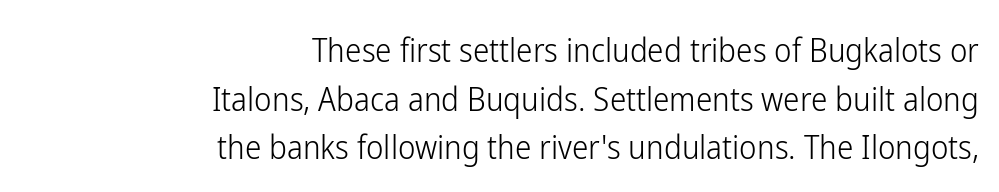
{"serif": "no", "italic": "no", "bold": "no", "weight": "light", "width": "condensed", "stroke_contrast": "low", "x_height": "medium", "monospaced": "no", "underline": "no", "align": "right", "line_spacing": "normal", "line_spacing_ratio": 1.47, "letter_spacing": "normal", "letter_spacing_em": 0.0, "glyph_px": 33}
